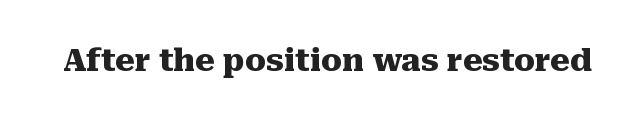
Do the characters align in a grid? No, the font is proportional. Descender tails drop into unmarked territory. Words appear dense and cohesive because spacing is normal. The letters are bold, with thick, heavy strokes. Ordinary non-slanted type is in use. The designer went with a serif here, giving each stem small feet.
